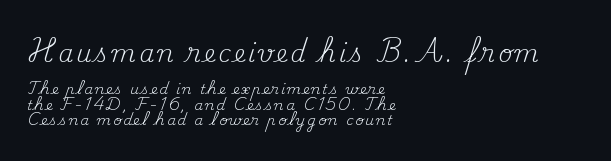
The typesetting does not lean heavy: it is not bold. Decoration check: the copy has no underline. Each line starts at the same left margin while the right side varies.
